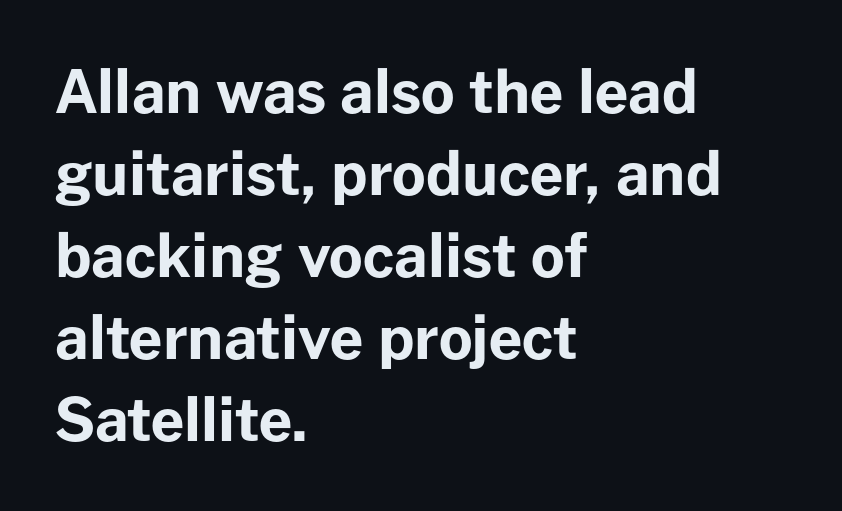
The image shows 59 px bold sans-serif type, upright; set left-aligned, normal line spacing (1.39x), normal letter spacing, not underlined; low stroke contrast and a medium x-height.
